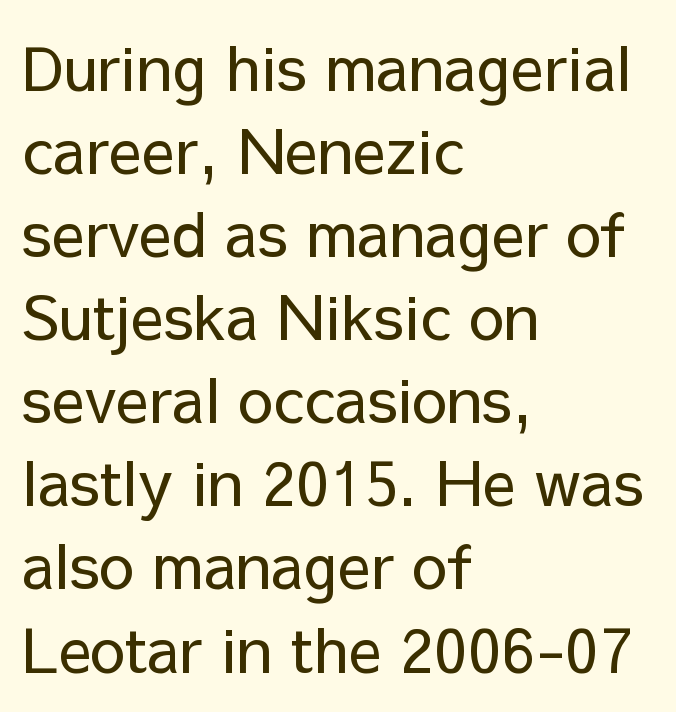
{"serif": "no", "italic": "no", "bold": "no", "weight": "regular", "width": "normal", "stroke_contrast": "low", "x_height": "medium", "monospaced": "no", "underline": "no", "align": "left", "line_spacing": "normal", "line_spacing_ratio": 1.34, "letter_spacing": "normal", "letter_spacing_em": 0.0, "glyph_px": 62}
